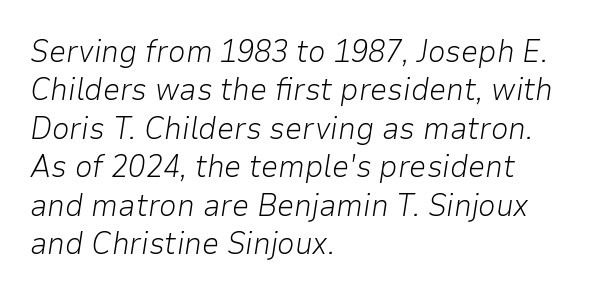
Q: Is the text bold? A: No.
Q: Is the text italic (slanted)? A: Yes, it leans right by about 9 degrees.
Q: Is the text underlined? A: No.
Q: How is the paragraph aligned? A: Left-aligned.
Q: Is the spacing between letters normal or unusually wide? A: Normal.
Q: Width (condensed, normal, or wide)? A: Normal.
Q: Stroke contrast? A: Low.
Q: x-height? A: Medium.
Q: Monospaced? A: No.
